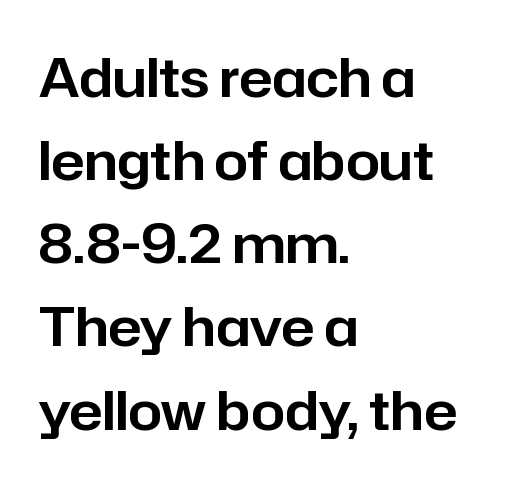
Is this a fixed-width face? No — the glyphs have proportional, varying widths. Type without underlining. Each new line begins a customary step beneath the previous one. Words appear dense and cohesive because spacing is normal. Upright lettering throughout.
